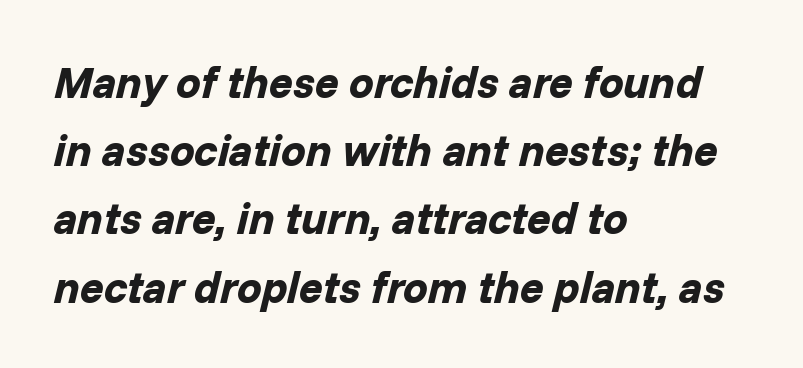
The image shows 44 px bold type, italic (leaning right); set left-aligned, normal line spacing (1.55x), normal letter spacing, not underlined; low stroke contrast and a medium x-height.
